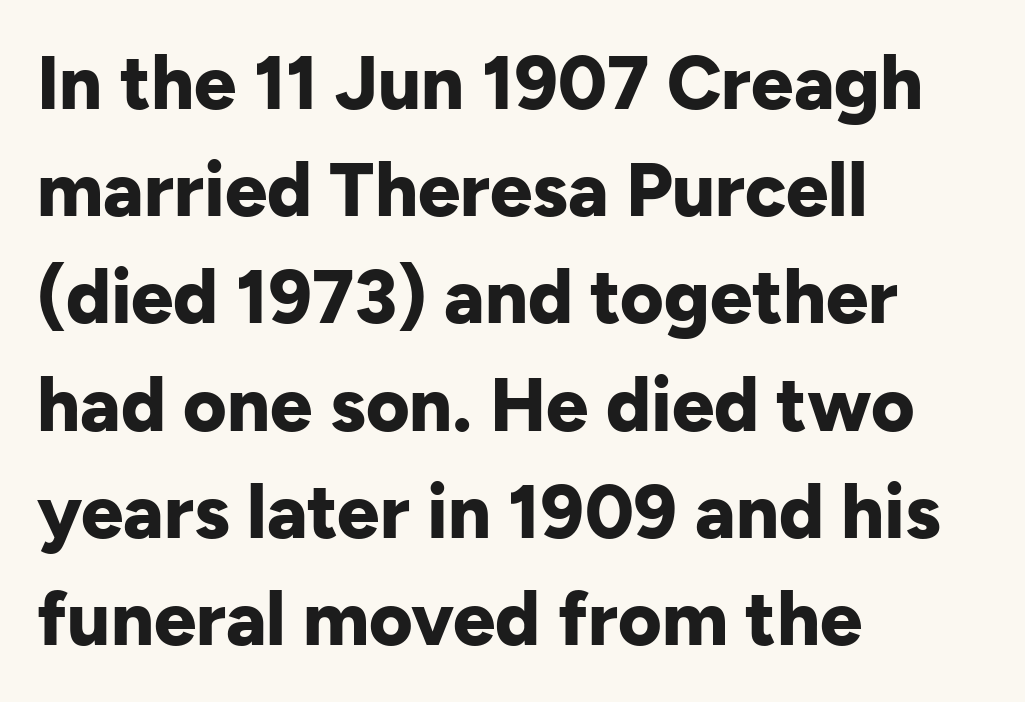
{"serif": "no", "italic": "no", "bold": "yes", "weight": "bold", "width": "normal", "stroke_contrast": "low", "x_height": "medium", "monospaced": "no", "underline": "no", "align": "left", "line_spacing": "normal", "line_spacing_ratio": 1.43, "letter_spacing": "normal", "letter_spacing_em": 0.0, "glyph_px": 75}
